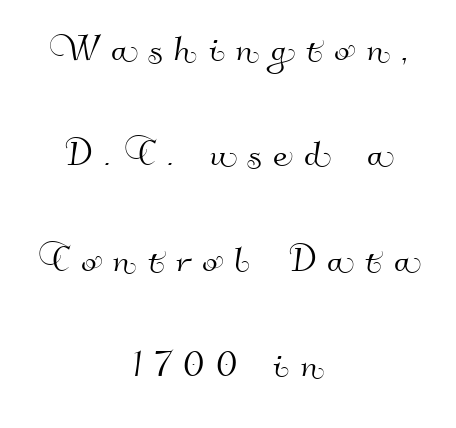
Horizontal bands of white between lines are thick stripes. If you folded the block vertically in half, each line would mirror itself in length. Characters follow at a spacing far wider than the type designer built in. The face used here is a sans, in the tradition of grotesques and geometrics. Is this a fixed-width face? No — the glyphs have proportional, varying widths. Plain, unruled lines of type.
